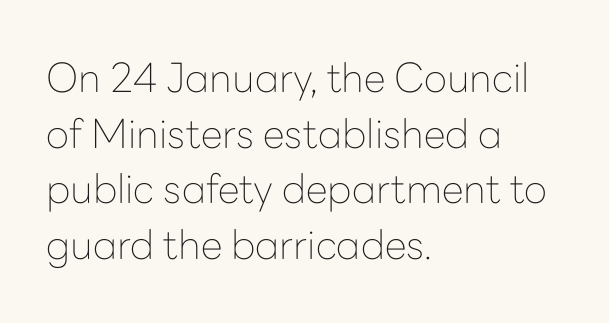
Normally led — the rows are evenly, conventionally spaced. This sample uses an upright cut, with every glyph sitting square on the baseline. A typesetter would call this proportional, since set widths differ per character. The type is set solid horizontally, with unmodified tracking. The string is rendered with underlining switched off.
